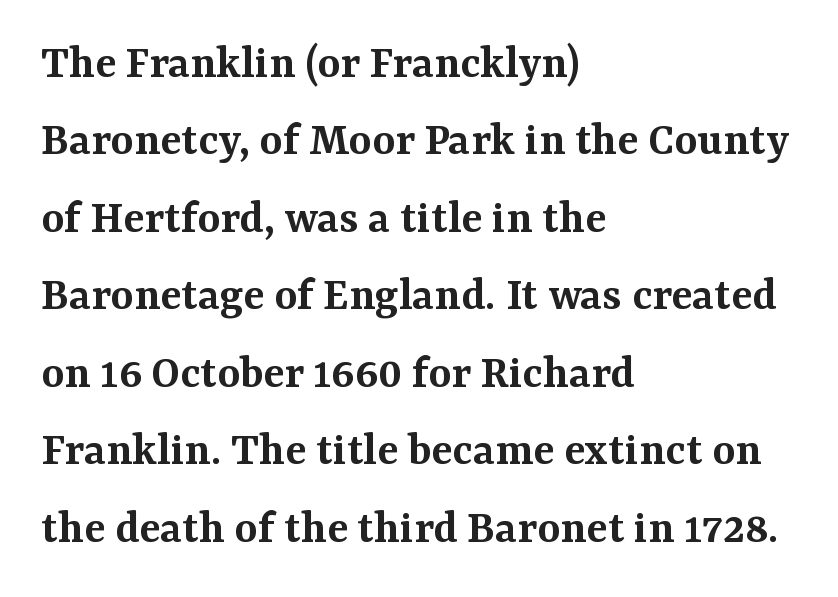
The image shows 49 px semibold serif type, upright; set left-aligned, normal line spacing (1.58x), normal letter spacing, not underlined; medium stroke contrast and a medium x-height.
